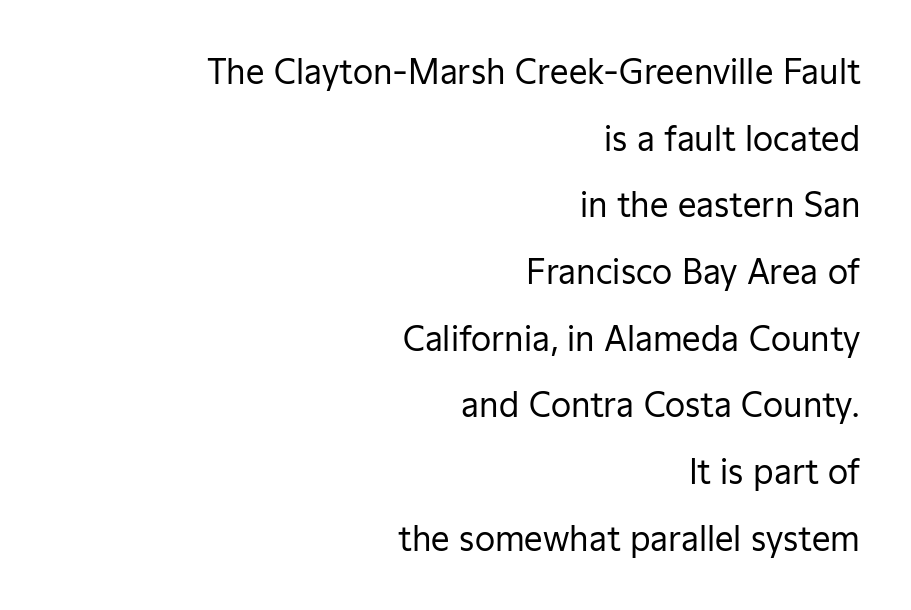
{"serif": "no", "italic": "no", "bold": "no", "weight": "regular", "width": "normal", "stroke_contrast": "low", "x_height": "medium", "monospaced": "no", "underline": "no", "align": "right", "line_spacing": "loose", "line_spacing_ratio": 2.02, "letter_spacing": "normal", "letter_spacing_em": 0.0, "glyph_px": 33}
